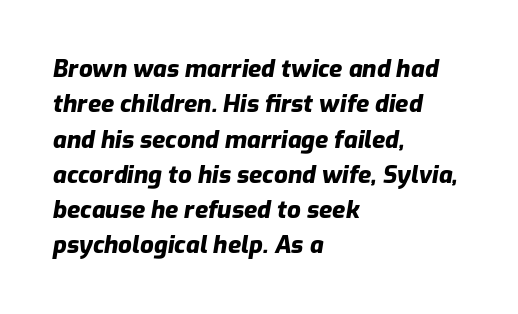
{"italic": "yes", "lean": "right", "slant_degrees": 9, "bold": "yes", "underline": "no", "align": "left", "line_spacing": "normal", "line_spacing_ratio": 1.47, "letter_spacing": "normal", "letter_spacing_em": 0.0, "glyph_px": 24}
